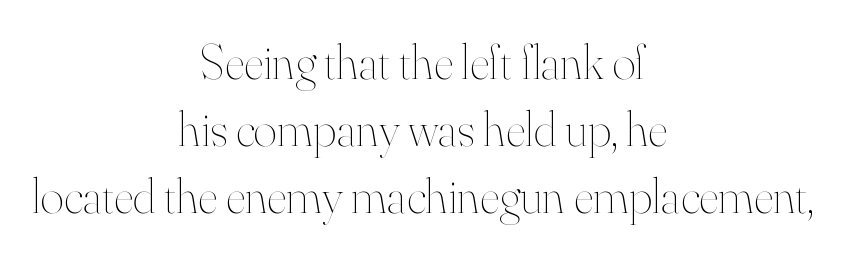
Q: Is the text bold? A: No.
Q: Is the text italic (slanted)? A: No, it is upright.
Q: Is the text underlined? A: No.
Q: How is the paragraph aligned? A: Centered.
Q: Is the spacing between letters normal or unusually wide? A: Normal.
Q: Is the spacing between lines tight, normal or loose? A: Normal.
Q: Width (condensed, normal, or wide)? A: Normal.
Q: Stroke contrast? A: High.
Q: x-height? A: Small.
Q: Monospaced? A: No.
